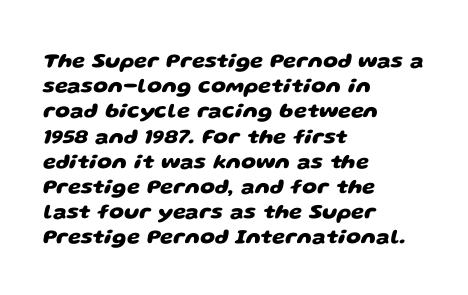
A clean baseline with only descenders dipping below it. Plenty of ink on the page — the face is bold. The lines in this sample share a left origin and differ only in where they stop. Default kerning and tracking; the words read as compact shapes.
